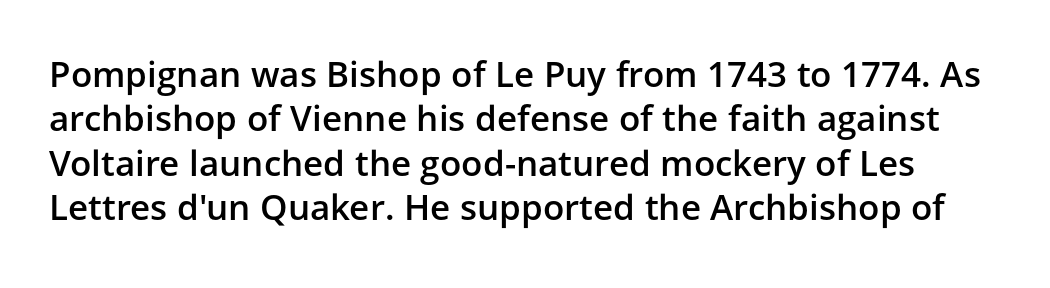
You could not count columns in this text — the font is proportionally spaced. Here the glyphs are tracked normally, forming tight word shapes. I'd call this a sans setting — the letters go barefoot. This is the in-between weight designers call semibold or demi.
